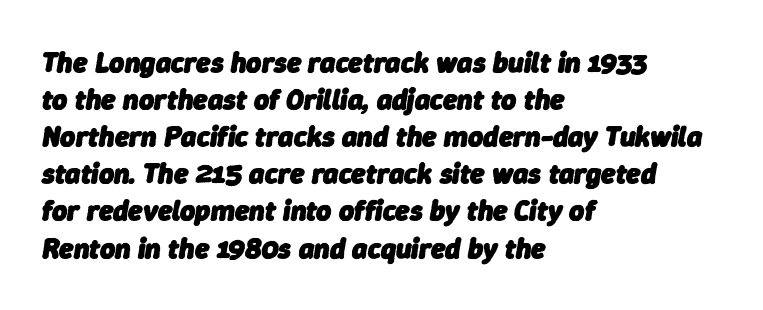
The image shows 29 px heavy type, italic (leaning right); set left-aligned, normal line spacing (1.28x), normal letter spacing, not underlined; low stroke contrast and a medium x-height.
